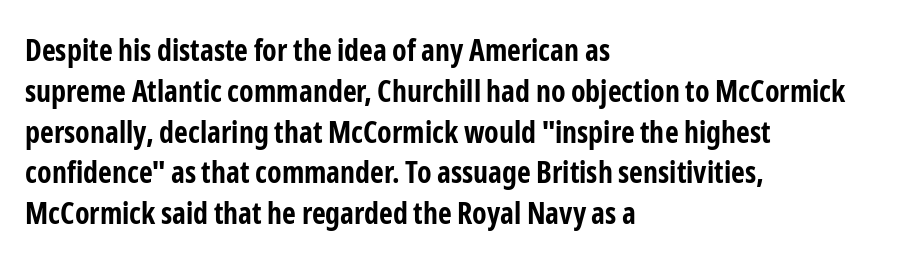
Look at the stroke-to-counter ratio: heavy, a bold. You can tell it's not italic because the verticals are truly vertical. A classic flush-left, rag-right setting is used for this passage. Looks like regular typesetting: each glyph gets only the width it needs. The tracking reads as untouched default to a designer's eye.
